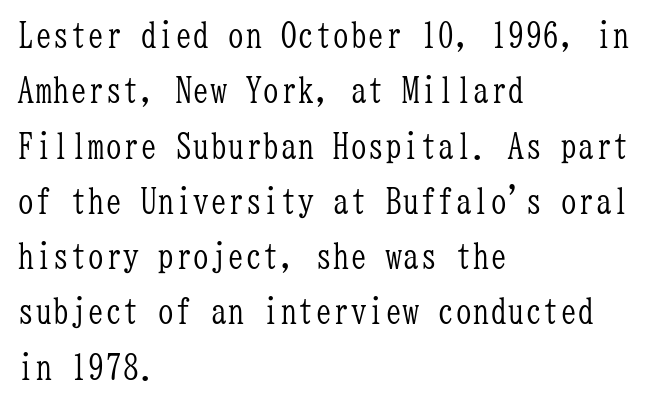
Q: Is the text bold? A: No.
Q: Is the text italic (slanted)? A: No, it is upright.
Q: Is the typeface a serif or a sans-serif typeface? A: Serif.
Q: Is the text underlined? A: No.
Q: How is the paragraph aligned? A: Left-aligned.
Q: Is the spacing between letters normal or unusually wide? A: Normal.
Q: Is the spacing between lines tight, normal or loose? A: Normal.
Q: Width (condensed, normal, or wide)? A: Condensed.
Q: Stroke contrast? A: Low.
Q: x-height? A: Medium.
Q: Monospaced? A: Yes.
